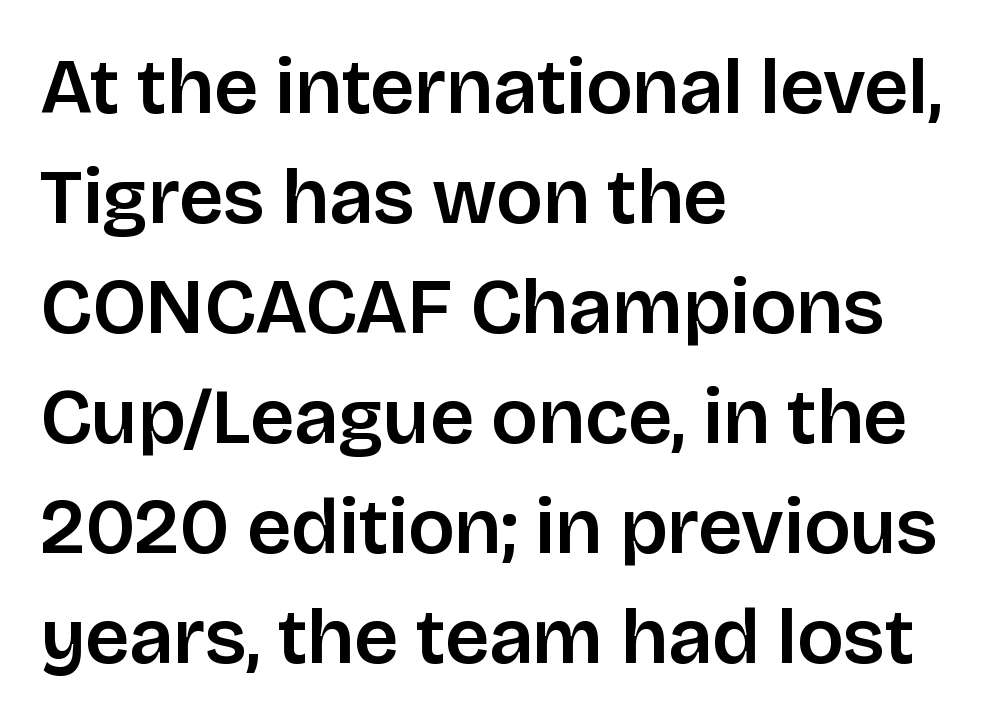
{"serif": "no", "italic": "no", "width": "normal", "stroke_contrast": "low", "x_height": "large", "monospaced": "no", "underline": "no", "align": "left", "line_spacing": "normal", "line_spacing_ratio": 1.41, "letter_spacing": "normal", "letter_spacing_em": 0.0, "glyph_px": 78}
